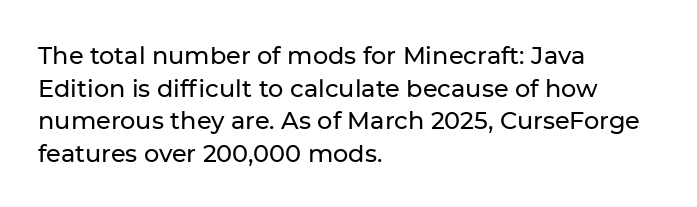
{"italic": "no", "underline": "no", "align": "left", "line_spacing": "normal", "line_spacing_ratio": 1.36, "letter_spacing": "normal", "letter_spacing_em": 0.0, "glyph_px": 24}
